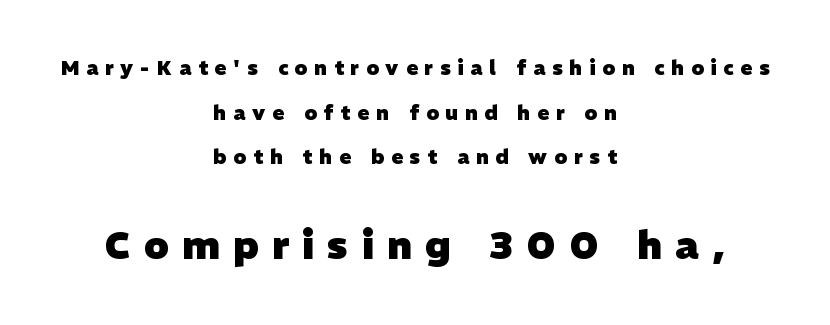
The image shows 39 px heavy sans-serif type; set centered, loose line spacing (2.23x), unusually wide letter spacing (+0.34 em), not underlined; the second (bottom) block is 1.95x larger; low stroke contrast and a medium x-height.
